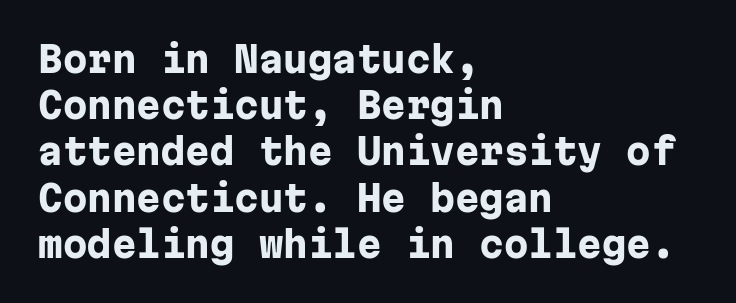
The image shows 35 px heavy sans-serif type, upright, monospaced; set left-aligned, normal line spacing (1.32x), normal letter spacing, not underlined; low stroke contrast and a medium x-height.
